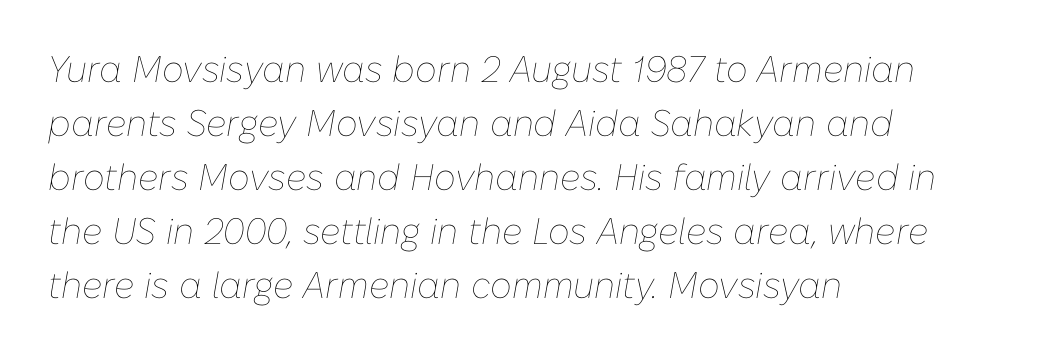
Q: Is the text bold? A: No.
Q: Is the text italic (slanted)? A: Yes, it leans right by about 10 degrees.
Q: Is the text underlined? A: No.
Q: How is the paragraph aligned? A: Left-aligned.
Q: Is the spacing between letters normal or unusually wide? A: Normal.
Q: Is the spacing between lines tight, normal or loose? A: Normal.
Q: Width (condensed, normal, or wide)? A: Normal.
Q: Stroke contrast? A: Low.
Q: x-height? A: Medium.
Q: Monospaced? A: No.
